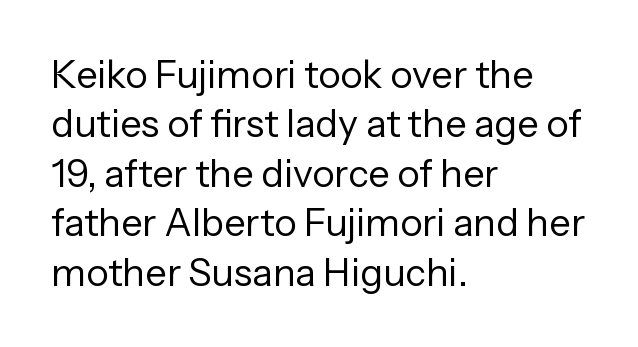
A typesetter would call this zero additional tracking. Does the lettering tilt? It doesn't — this is upright. Vertical spacing — default. Look at the bottom of the vertical strokes: they stop flat, with no serifs.
